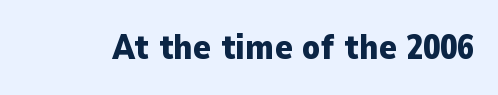
The image shows 34 px heavy sans-serif type, upright; set normal letter spacing, not underlined; low stroke contrast and a medium x-height.
